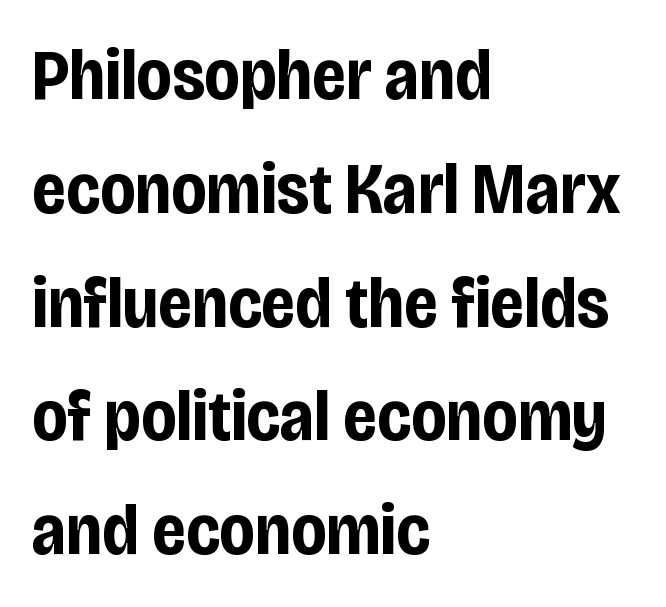
Q: Is the text bold? A: Yes.
Q: Is the text italic (slanted)? A: No, it is upright.
Q: Is the typeface a serif or a sans-serif typeface? A: Sans-serif.
Q: Is the text underlined? A: No.
Q: How is the paragraph aligned? A: Left-aligned.
Q: Is the spacing between letters normal or unusually wide? A: Normal.
Q: Is the spacing between lines tight, normal or loose? A: Normal.
Q: Width (condensed, normal, or wide)? A: Condensed.
Q: Stroke contrast? A: Low.
Q: x-height? A: Large.
Q: Monospaced? A: No.
